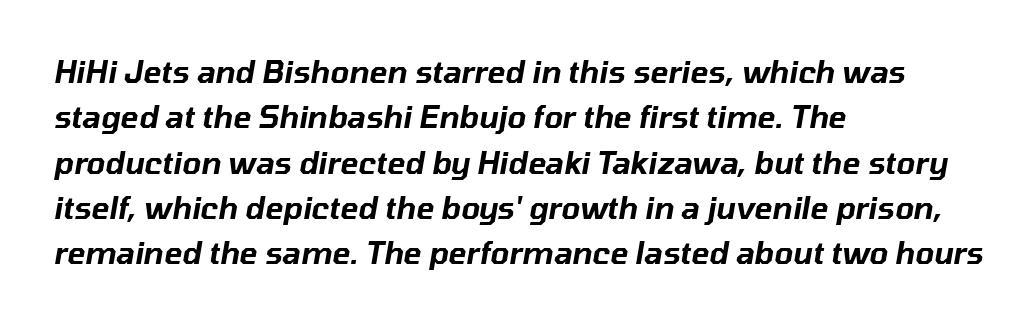
{"italic": "yes", "lean": "right", "slant_degrees": 10, "width": "normal", "stroke_contrast": "low", "x_height": "medium", "monospaced": "no", "underline": "no", "align": "left", "line_spacing": "normal", "line_spacing_ratio": 1.51, "letter_spacing": "normal", "letter_spacing_em": 0.0, "glyph_px": 30}
